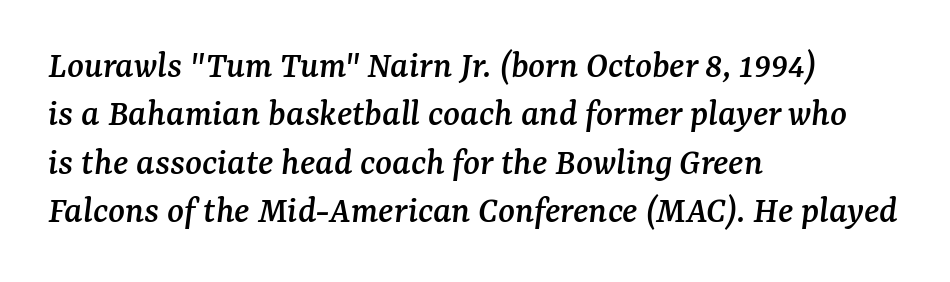
The image shows 39 px serif type, italic (leaning right); set left-aligned, line spacing 1.24x, normal letter spacing, not underlined; medium stroke contrast and a medium x-height.
